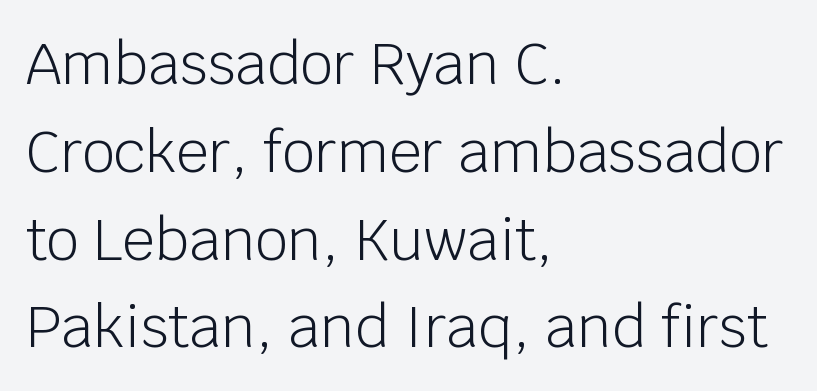
Q: Is the text bold? A: No.
Q: Is the text italic (slanted)? A: No, it is upright.
Q: Is the typeface a serif or a sans-serif typeface? A: Sans-serif.
Q: Is the text underlined? A: No.
Q: How is the paragraph aligned? A: Left-aligned.
Q: Is the spacing between letters normal or unusually wide? A: Normal.
Q: Is the spacing between lines tight, normal or loose? A: Normal.
Q: Width (condensed, normal, or wide)? A: Normal.
Q: Stroke contrast? A: Low.
Q: x-height? A: Large.
Q: Monospaced? A: No.
